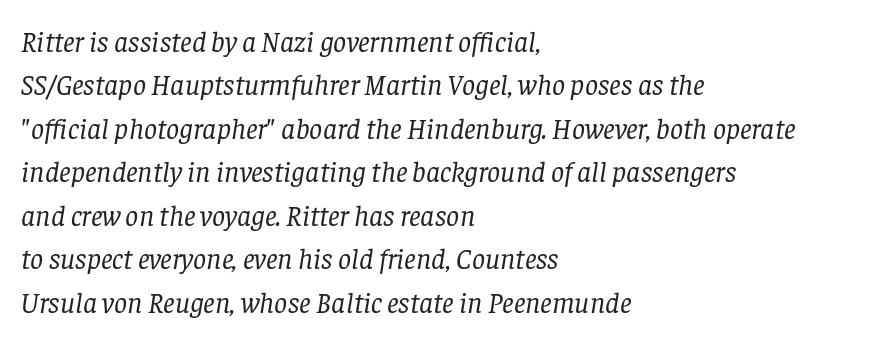
No heavy texture on the line: the type isn't bold. Line beginnings align vertically; line endings do not. Compared with typical paragraphs, the rows here are spaced about the same. The line texture is even and compact thanks to regular tracking. Typographically, this falls in the serif category.
